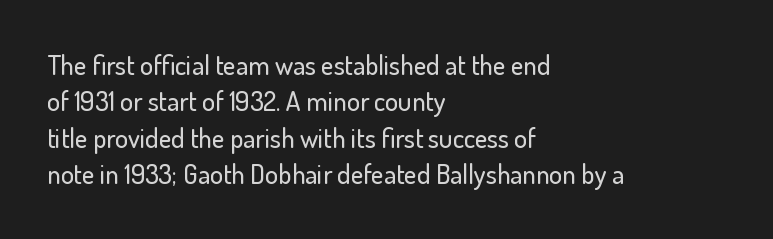
Q: Is the text italic (slanted)? A: No, it is upright.
Q: Is the text underlined? A: No.
Q: How is the paragraph aligned? A: Left-aligned.
Q: Is the spacing between letters normal or unusually wide? A: Normal.
Q: Is the spacing between lines tight, normal or loose? A: Normal.
